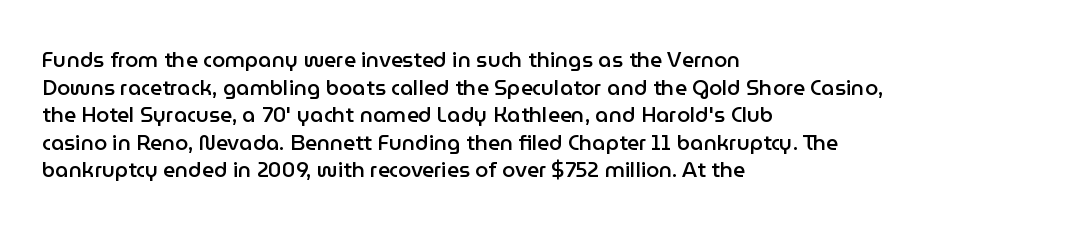
{"italic": "no", "bold": "semi", "underline": "no", "align": "left", "line_spacing": "normal", "line_spacing_ratio": 1.31, "letter_spacing": "normal", "letter_spacing_em": 0.0, "glyph_px": 21}
